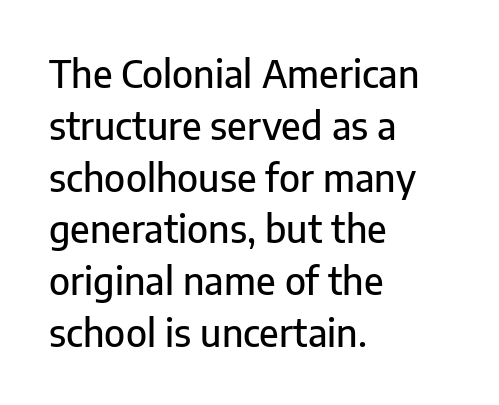
Q: Is the text italic (slanted)? A: No, it is upright.
Q: Is the typeface a serif or a sans-serif typeface? A: Sans-serif.
Q: Is the text underlined? A: No.
Q: How is the paragraph aligned? A: Left-aligned.
Q: Is the spacing between letters normal or unusually wide? A: Normal.
Q: Is the spacing between lines tight, normal or loose? A: Normal.
Q: Width (condensed, normal, or wide)? A: Normal.
Q: Stroke contrast? A: Low.
Q: x-height? A: Medium.
Q: Monospaced? A: No.
